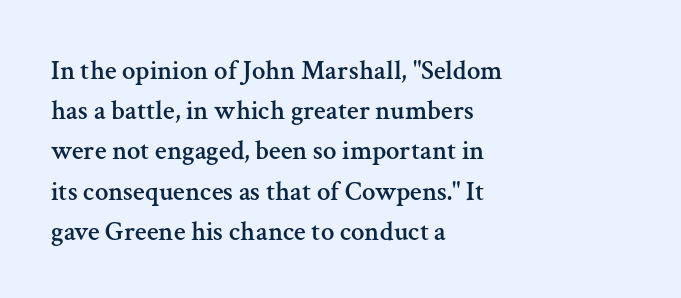
Summary of vertical rhythm: regular, with standard interline spacing. No italicization has been applied; the sample stays upright. One-word summary of the alignment: left. The line texture is even and compact thanks to regular tracking. The space directly below the letters is spotless.
